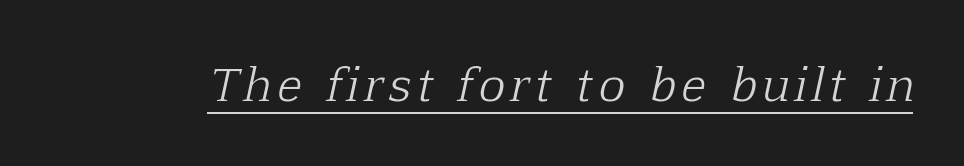
A serif font was chosen for this passage. Proportional: the letters do not fall into vertical columns. The typeface has the unassuming heft of standard copy or less. Yep, that's italic — everything's leaning.
